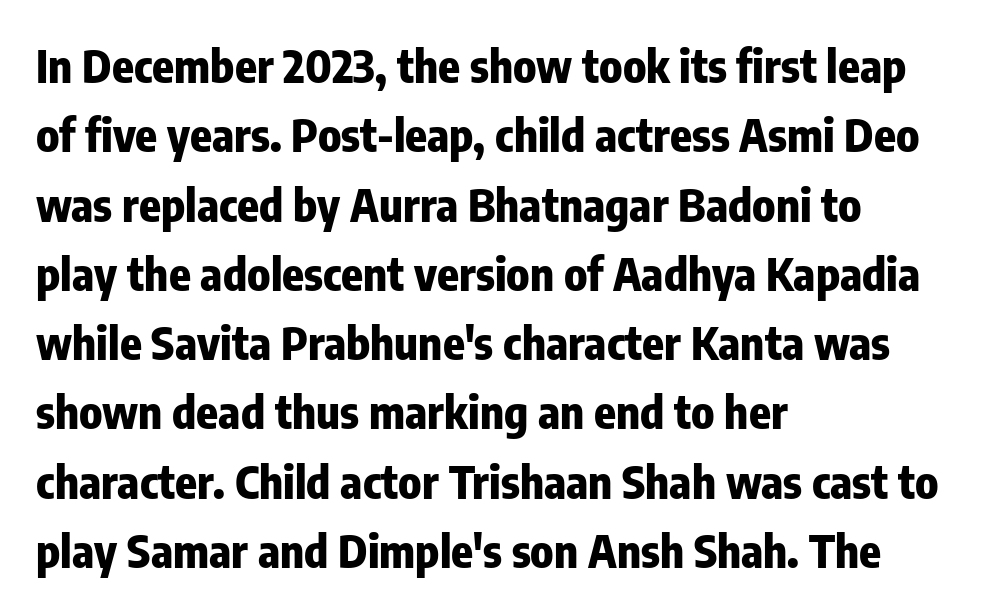
{"serif": "no", "italic": "no", "bold": "yes", "weight": "heavy", "width": "condensed", "stroke_contrast": "low", "x_height": "medium", "monospaced": "no", "underline": "no", "align": "left", "line_spacing": "normal", "line_spacing_ratio": 1.54, "letter_spacing": "normal", "letter_spacing_em": 0.0, "glyph_px": 45}
